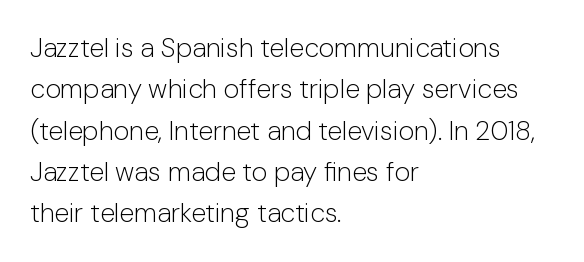
The image shows 27 px text type, upright; set left-aligned, normal line spacing (1.53x), normal letter spacing, not underlined.
